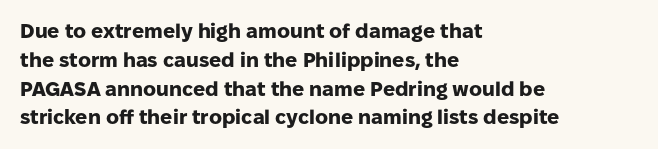
The image shows 20 px bold type, upright; set left-aligned, normal line spacing (1.44x), normal letter spacing, not underlined.
